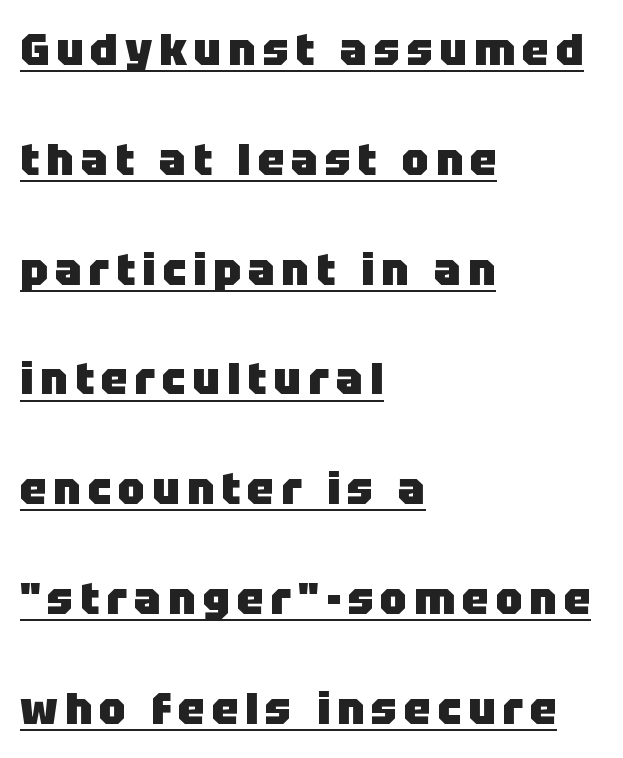
The image shows 45 px heavy sans-serif type, upright; set left-aligned, loose line spacing (2.44x), underlined; low stroke contrast and a large x-height.
